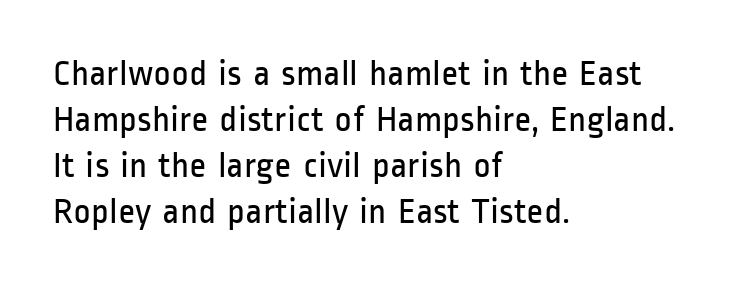
The image shows 37 px regular-weight, condensed sans-serif type, upright; set left-aligned, line spacing 1.24x, normal letter spacing, not underlined; low stroke contrast and a medium x-height.
